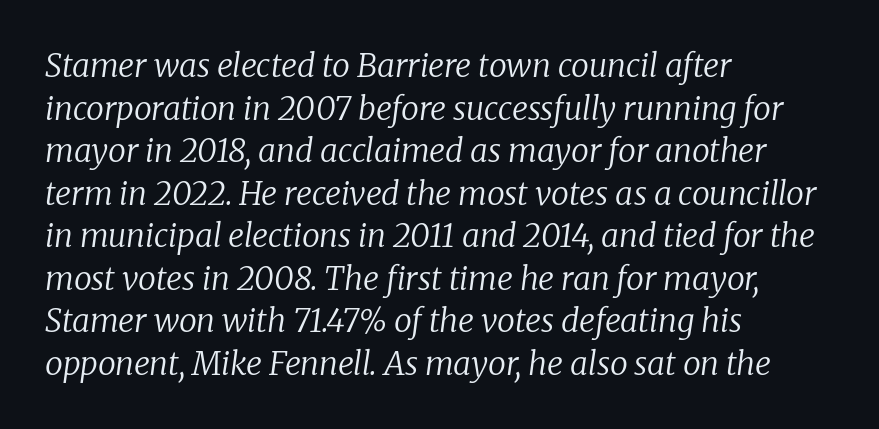
Q: Is the text bold? A: No.
Q: Is the text italic (slanted)? A: Yes, it leans right by about 8 degrees.
Q: Is the typeface a serif or a sans-serif typeface? A: Serif.
Q: Is the text underlined? A: No.
Q: How is the paragraph aligned? A: Left-aligned.
Q: Is the spacing between letters normal or unusually wide? A: Normal.
Q: Is the spacing between lines tight, normal or loose? A: Normal.
Q: Width (condensed, normal, or wide)? A: Normal.
Q: Stroke contrast? A: Low.
Q: x-height? A: Medium.
Q: Monospaced? A: No.
